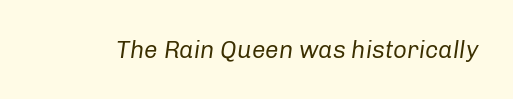
The image shows 24 px text type, italic (leaning right); set normal letter spacing, not underlined.
